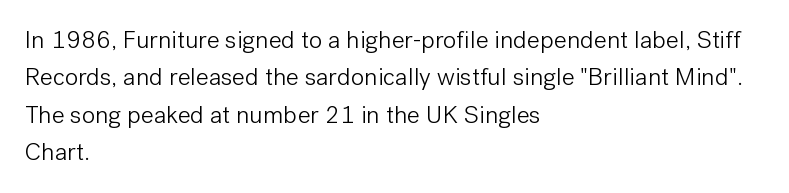
In CSS terms this would be text-align: left. Descenders are the only things crossing below the line. One glance says typical: line gaps are just what's usual. This is the regular roman posture of the typeface.
